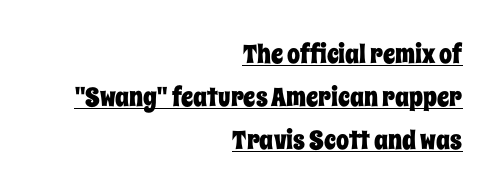
Short and long lines alike share a common ending point at right. The line texture is even and compact thanks to regular tracking. In terms of leading, this rendering sits right in the middle. Looks like someone drew a line under every word here. Is there any slant? The stems are plumb.
